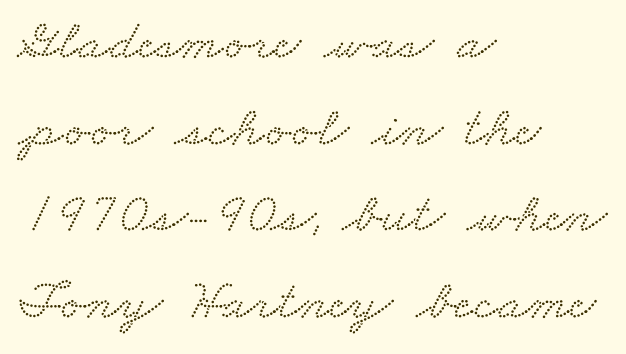
Q: Is the text underlined? A: No.
Q: How is the paragraph aligned? A: Left-aligned.
Q: Is the spacing between letters normal or unusually wide? A: Normal.
Q: Is the spacing between lines tight, normal or loose? A: Normal.
Q: Width (condensed, normal, or wide)? A: Wide.
Q: Stroke contrast? A: Low.
Q: x-height? A: Small.
Q: Monospaced? A: No.
